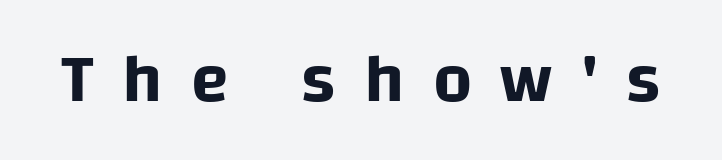
The image shows 69 px sans-serif type, upright; set unusually wide letter spacing (+0.41 em), not underlined; low stroke contrast and a large x-height.
